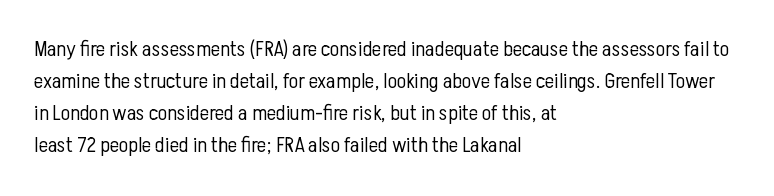
Q: Is the text bold? A: No.
Q: Is the text italic (slanted)? A: No, it is upright.
Q: Is the text underlined? A: No.
Q: How is the paragraph aligned? A: Left-aligned.
Q: Is the spacing between letters normal or unusually wide? A: Normal.
Q: Is the spacing between lines tight, normal or loose? A: Normal.
